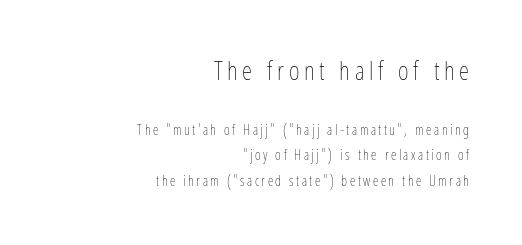
Q: Is the text bold? A: No.
Q: Is the text italic (slanted)? A: No, it is upright.
Q: Is the text underlined? A: No.
Q: How is the paragraph aligned? A: Right-aligned.
Q: Which block of text is set in a larger size, the first (top) or the second (bottom)? A: The first (top) one.
